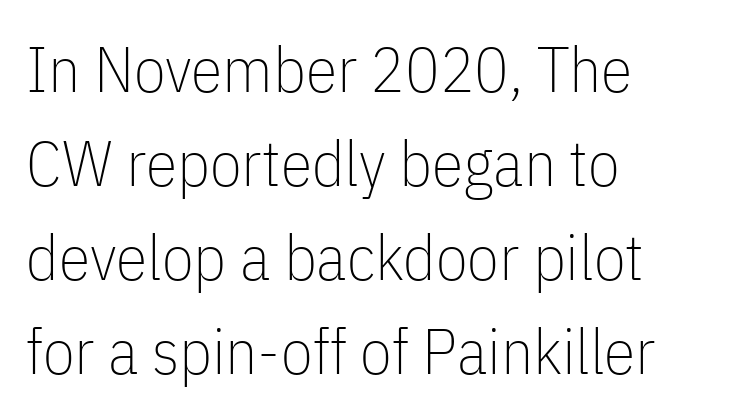
Q: Is the text bold? A: No.
Q: Is the text italic (slanted)? A: No, it is upright.
Q: Is the typeface a serif or a sans-serif typeface? A: Sans-serif.
Q: Is the text underlined? A: No.
Q: How is the paragraph aligned? A: Left-aligned.
Q: Is the spacing between letters normal or unusually wide? A: Normal.
Q: Is the spacing between lines tight, normal or loose? A: Normal.
Q: Width (condensed, normal, or wide)? A: Condensed.
Q: Stroke contrast? A: Low.
Q: x-height? A: Medium.
Q: Monospaced? A: No.
